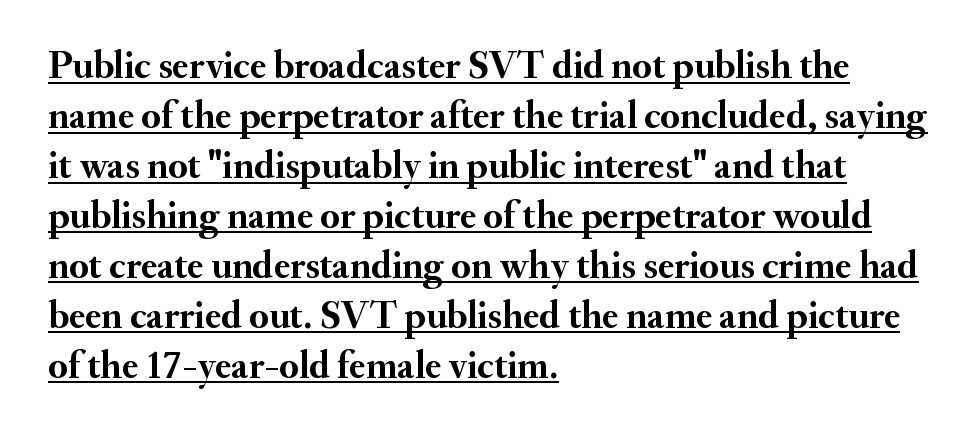
The image shows 39 px semibold serif type, upright; set left-aligned, normal line spacing (1.28x), normal letter spacing, underlined; medium stroke contrast and a small x-height.
